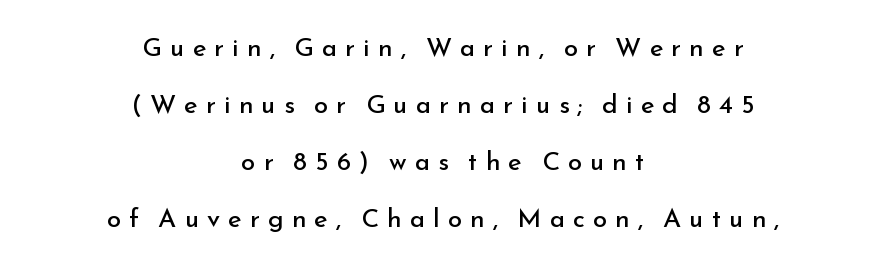
This sample trades compactness for vertical openness between lines. Weight: regular or lighter. Tracking value appears strongly positive — letters spread wide. Visually the block forms a symmetrical silhouette, jagged on both flanks. Quick note: underline off.
